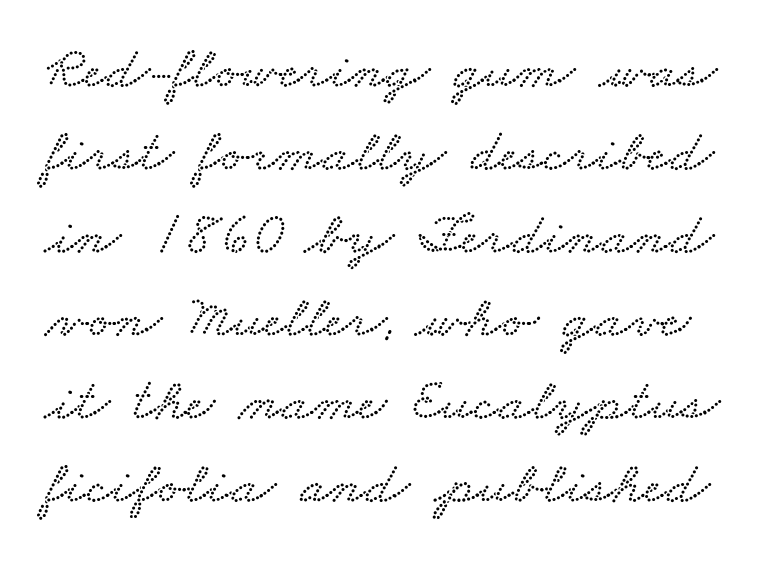
Q: Is the text underlined? A: No.
Q: Is the spacing between letters normal or unusually wide? A: Normal.
Q: Is the spacing between lines tight, normal or loose? A: Normal.
Q: Width (condensed, normal, or wide)? A: Wide.
Q: Stroke contrast? A: Low.
Q: x-height? A: Small.
Q: Monospaced? A: No.
